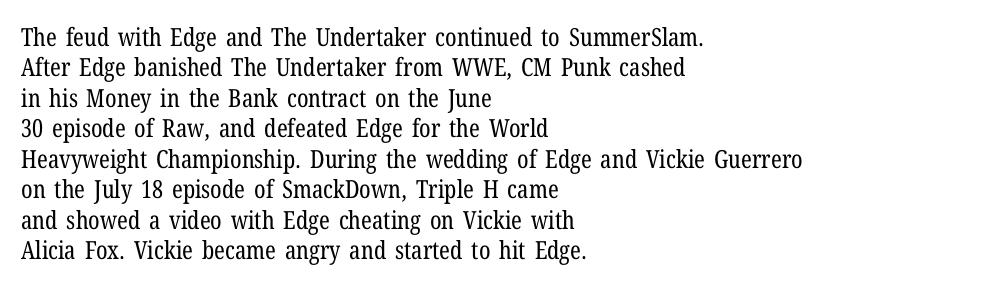
Q: Is the text bold? A: No.
Q: Is the text italic (slanted)? A: No, it is upright.
Q: Is the text underlined? A: No.
Q: How is the paragraph aligned? A: Left-aligned.
Q: Is the spacing between letters normal or unusually wide? A: Normal.
